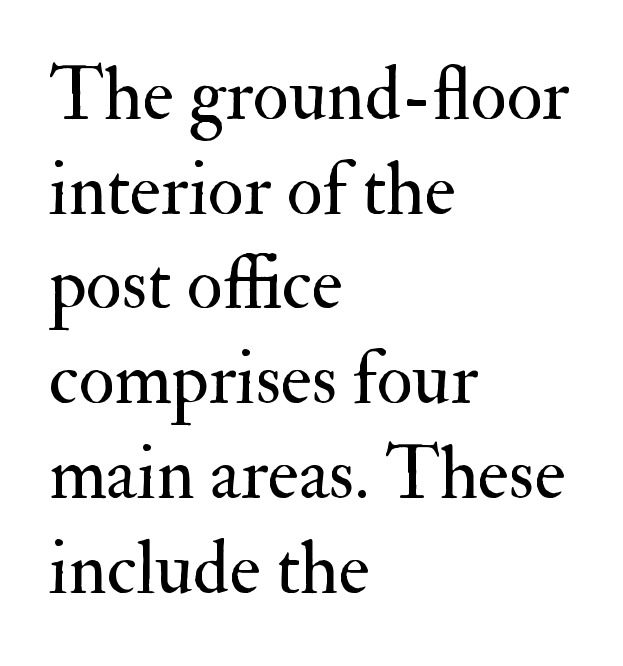
{"serif": "yes", "italic": "no", "bold": "no", "weight": "regular", "width": "normal", "stroke_contrast": "medium", "x_height": "small", "monospaced": "no", "underline": "no", "align": "left", "line_spacing": "normal", "line_spacing_ratio": 1.28, "letter_spacing": "normal", "letter_spacing_em": 0.0, "glyph_px": 74}
